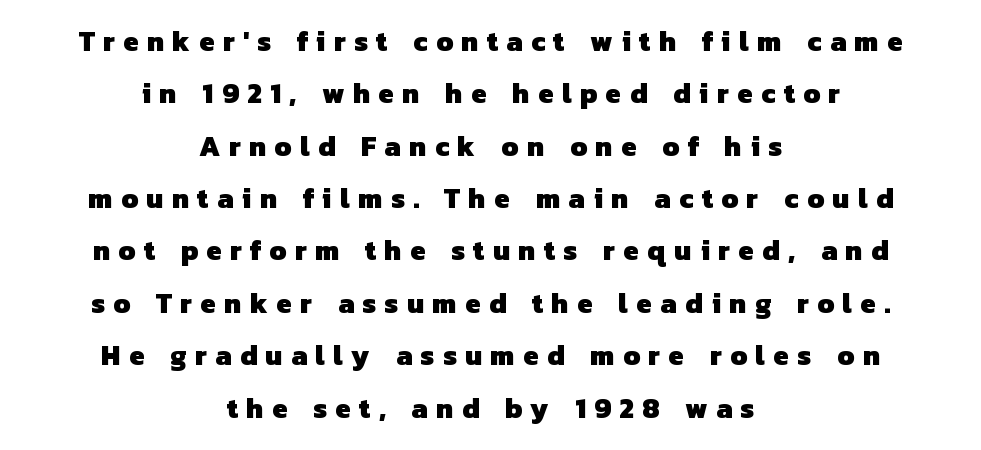
Q: Is the text bold? A: Yes.
Q: Is the typeface a serif or a sans-serif typeface? A: Sans-serif.
Q: Is the text underlined? A: No.
Q: How is the paragraph aligned? A: Centered.
Q: Is the spacing between letters normal or unusually wide? A: Unusually wide.
Q: Width (condensed, normal, or wide)? A: Normal.
Q: Stroke contrast? A: Low.
Q: x-height? A: Medium.
Q: Monospaced? A: No.
